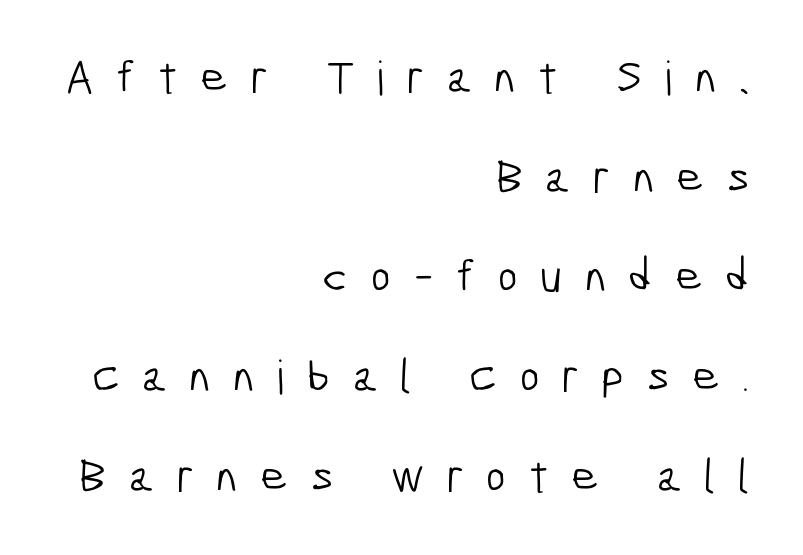
Looks like regular typesetting: each glyph gets only the width it needs. Heft: none added — not bold. The letters carry no serifs — their stems end cleanly without finishing strokes. Rule under the text: the space is simply empty.
